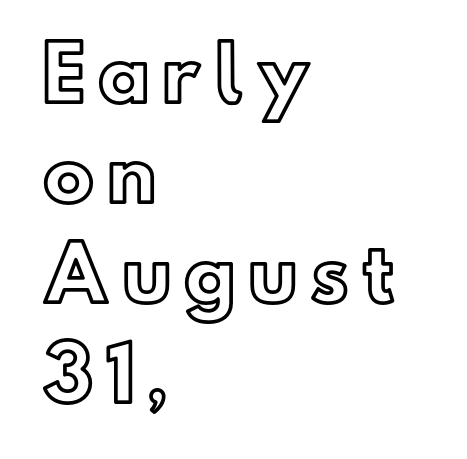
{"italic": "no", "width": "normal", "x_height": "small", "monospaced": "no", "underline": "no", "align": "left", "line_spacing": "normal", "line_spacing_ratio": 1.35, "glyph_px": 74}
